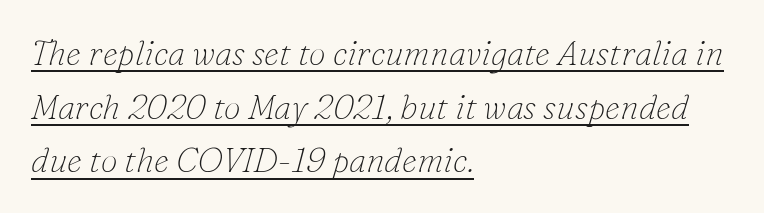
A classic flush-left, rag-right setting is used for this passage. The strokes are not fattened; the text isn't bold. The rows are spaced the way most documents space them. Observe the lean: these are italic letterforms.
